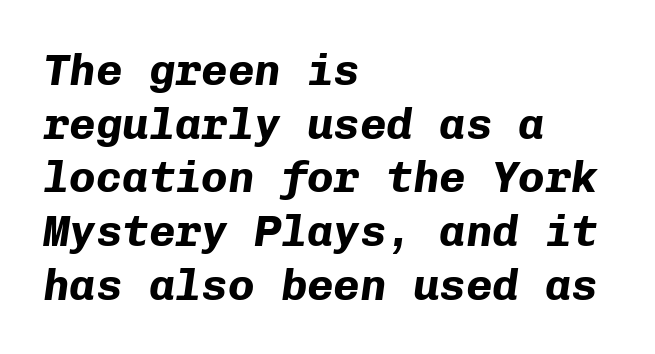
The image shows 44 px bold type, italic (leaning right), monospaced; set left-aligned, line spacing 1.22x, normal letter spacing, not underlined; low stroke contrast and a medium x-height.
